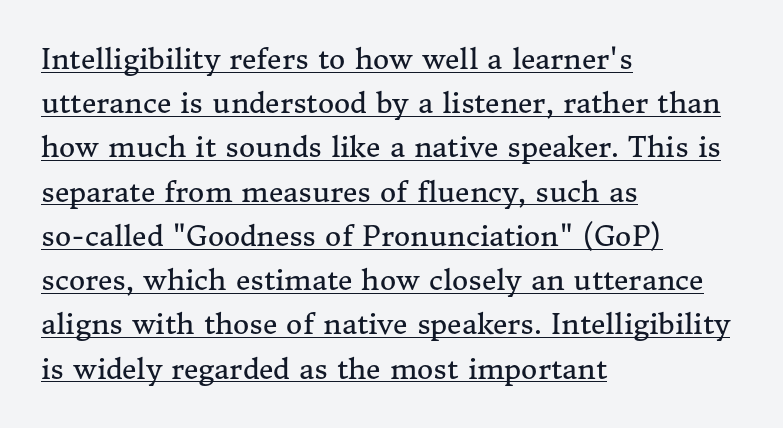
The image shows 28 px regular-weight serif type, upright; set left-aligned, normal line spacing (1.58x), normal letter spacing, underlined; medium stroke contrast and a medium x-height.
